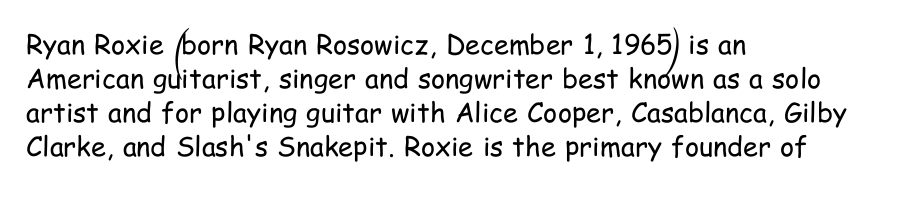
The image shows 27 px text type, upright; set left-aligned, normal line spacing (1.26x), normal letter spacing, not underlined.
